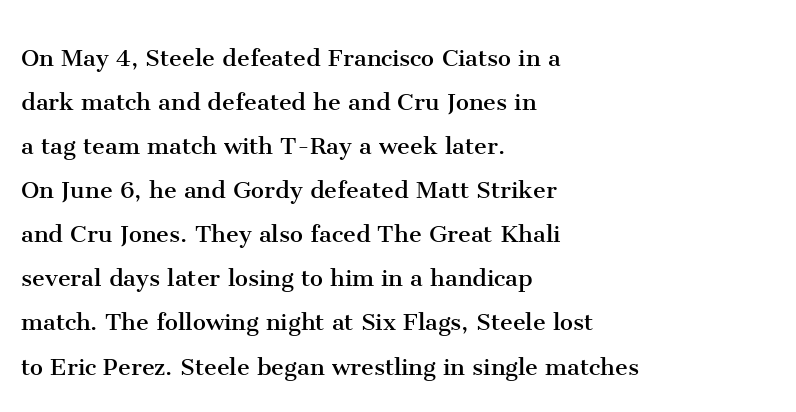
Designer's note — italics off, roman on. Regarding serifs, this sample has them. Inter-character spacing is left at the font's built-in metrics. These lines sit exactly where default settings would place them. Proportional: the letters do not fall into vertical columns. Heft: none added — not bold.
